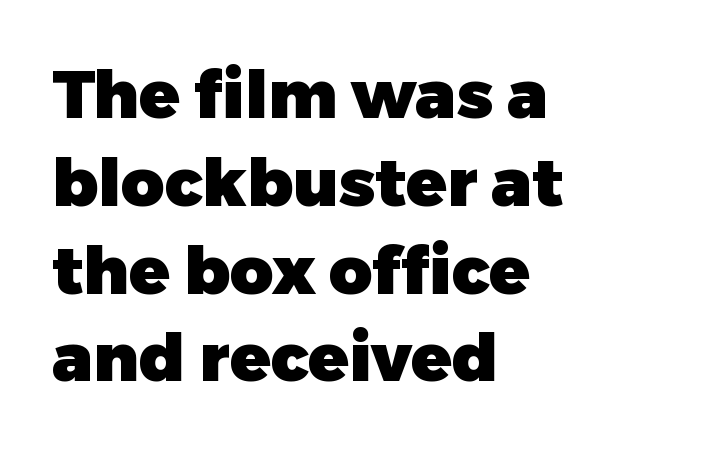
Q: Is the text bold? A: Yes.
Q: Is the text italic (slanted)? A: No, it is upright.
Q: Is the typeface a serif or a sans-serif typeface? A: Sans-serif.
Q: Is the text underlined? A: No.
Q: How is the paragraph aligned? A: Left-aligned.
Q: Is the spacing between letters normal or unusually wide? A: Normal.
Q: Is the spacing between lines tight, normal or loose? A: Normal.
Q: Width (condensed, normal, or wide)? A: Normal.
Q: Stroke contrast? A: Low.
Q: x-height? A: Medium.
Q: Monospaced? A: No.
